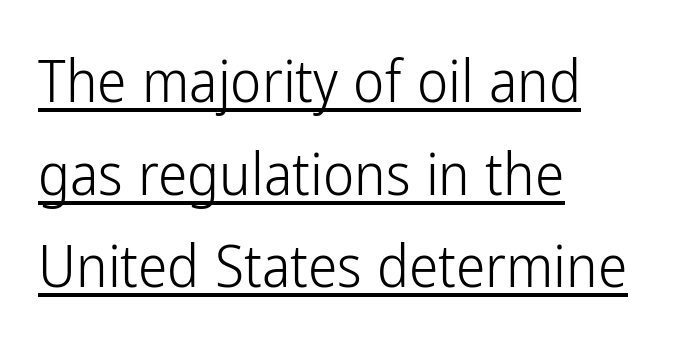
The cut favours lightness, reaching ordinary text weight at its darkest. Serifs: no, the terminals of the letterforms are clean. This is roman type, the default non-slanted kind. Where is the straight margin? On the left. Notice how a bar underscores the lettering throughout.
